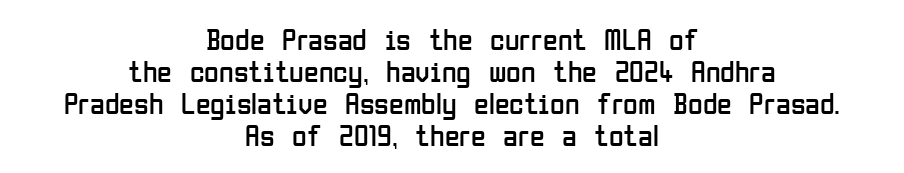
{"serif": "no", "italic": "no", "bold": "no", "weight": "regular", "width": "condensed", "stroke_contrast": "low", "x_height": "medium", "monospaced": "no", "underline": "no", "align": "center", "line_spacing": "tight", "line_spacing_ratio": 1.07, "letter_spacing": "normal", "letter_spacing_em": 0.0, "glyph_px": 30}
